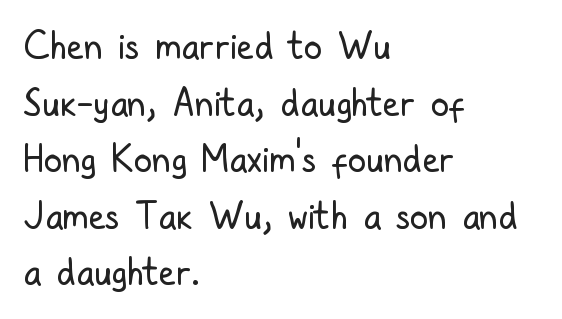
{"serif": "no", "italic": "no", "bold": "no", "weight": "regular", "width": "condensed", "stroke_contrast": "low", "x_height": "medium", "monospaced": "no", "underline": "no", "align": "left", "line_spacing": "normal", "line_spacing_ratio": 1.53, "letter_spacing": "normal", "letter_spacing_em": 0.0, "glyph_px": 37}
